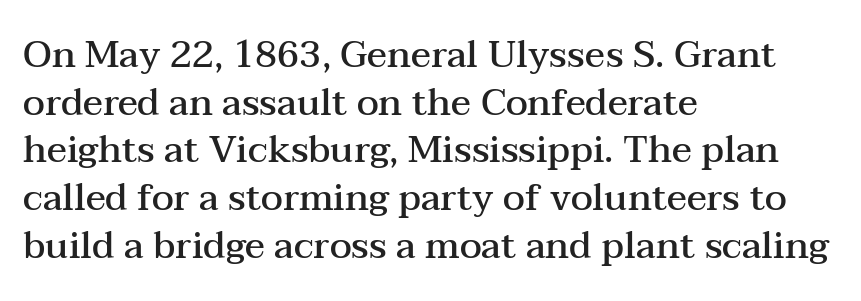
Q: Is the text bold? A: Semi-bold.
Q: Is the text italic (slanted)? A: No, it is upright.
Q: Is the typeface a serif or a sans-serif typeface? A: Serif.
Q: Is the text underlined? A: No.
Q: How is the paragraph aligned? A: Left-aligned.
Q: Is the spacing between letters normal or unusually wide? A: Normal.
Q: Is the spacing between lines tight, normal or loose? A: Normal.
Q: Width (condensed, normal, or wide)? A: Wide.
Q: Stroke contrast? A: Medium.
Q: x-height? A: Medium.
Q: Monospaced? A: No.
